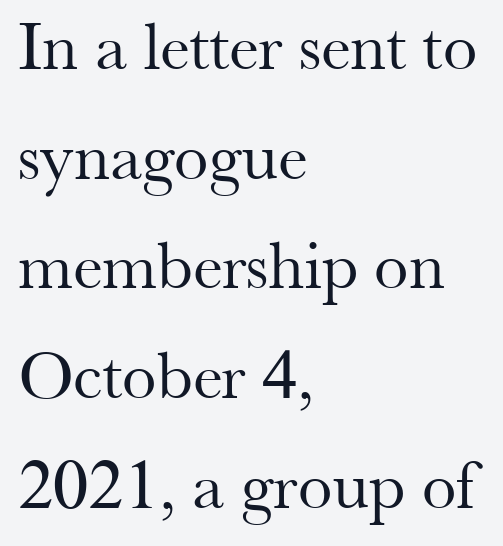
Q: Is the text bold? A: No.
Q: Is the text italic (slanted)? A: No, it is upright.
Q: Is the typeface a serif or a sans-serif typeface? A: Serif.
Q: Is the text underlined? A: No.
Q: How is the paragraph aligned? A: Left-aligned.
Q: Is the spacing between letters normal or unusually wide? A: Normal.
Q: Is the spacing between lines tight, normal or loose? A: Normal.
Q: Width (condensed, normal, or wide)? A: Normal.
Q: Stroke contrast? A: Medium.
Q: x-height? A: Small.
Q: Monospaced? A: No.
